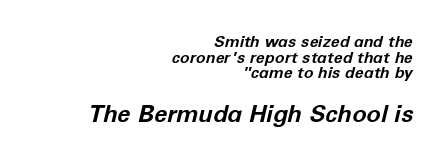
The image shows 24 px bold type, italic (leaning right); set right-aligned, tight line spacing (0.97x), normal letter spacing, not underlined; the second (bottom) block is 1.5x larger.
